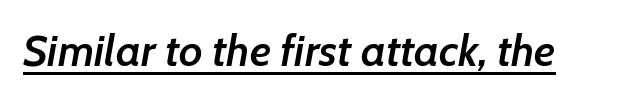
{"italic": "yes", "lean": "right", "slant_degrees": 7, "bold": "semi", "weight": "semibold", "width": "normal", "stroke_contrast": "low", "x_height": "medium", "monospaced": "no", "underline": "yes", "letter_spacing": "normal", "letter_spacing_em": 0.0, "glyph_px": 44}
